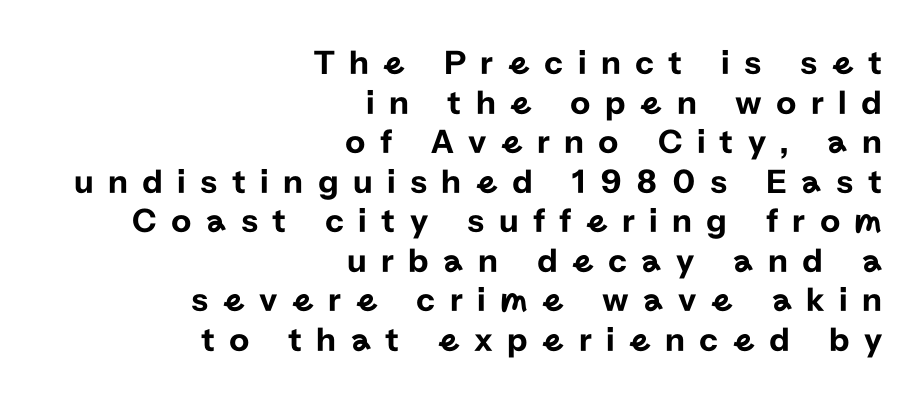
{"serif": "no", "italic": "no", "width": "normal", "stroke_contrast": "low", "x_height": "medium", "monospaced": "no", "underline": "no", "align": "right", "line_spacing": "tight", "line_spacing_ratio": 1.13, "letter_spacing": "wide", "letter_spacing_em": 0.41, "glyph_px": 35}
